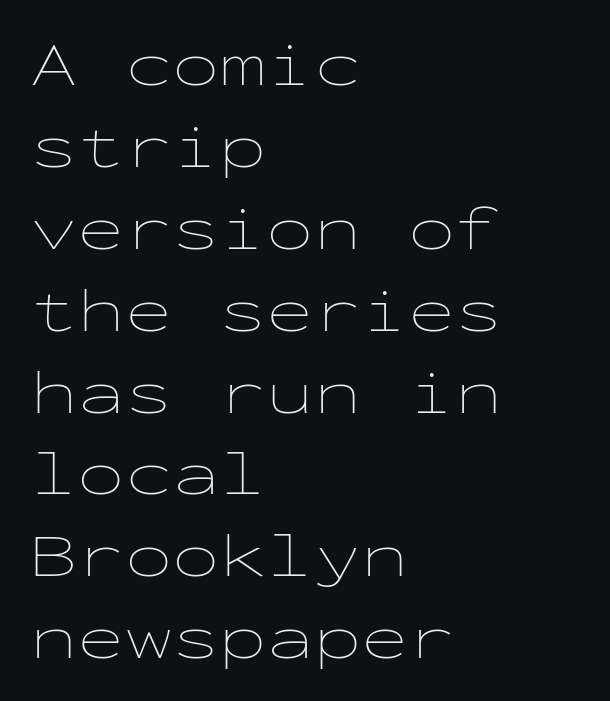
{"italic": "no", "bold": "no", "weight": "thin", "width": "wide", "stroke_contrast": "low", "x_height": "medium", "monospaced": "yes", "underline": "no", "align": "left", "line_spacing": "normal", "line_spacing_ratio": 1.3, "letter_spacing": "normal", "letter_spacing_em": 0.0, "glyph_px": 63}
